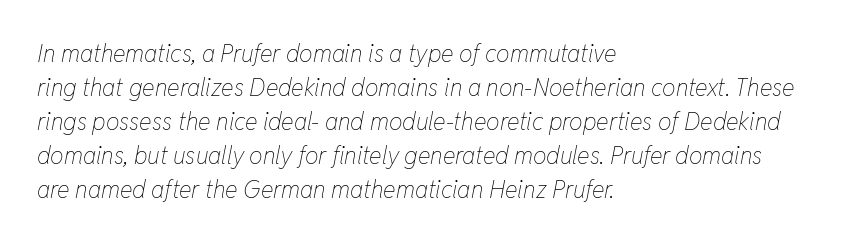
Rendered with sloped, italic letterforms. Observe the ordinary spacing: letters are neighbours, not strangers. Line starts are locked; line ends wander. Summary of weight: not heavy and not bold. Compared with typical paragraphs, the rows here are spaced about the same. Check the space under the baseline: it is left empty.
